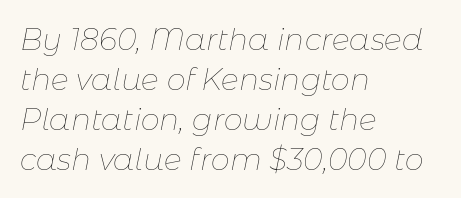
{"italic": "yes", "lean": "right", "slant_degrees": 11, "bold": "no", "weight": "thin", "width": "normal", "stroke_contrast": "low", "x_height": "medium", "monospaced": "no", "underline": "no", "align": "left", "line_spacing": "normal", "line_spacing_ratio": 1.33, "letter_spacing": "normal", "letter_spacing_em": 0.0, "glyph_px": 30}
